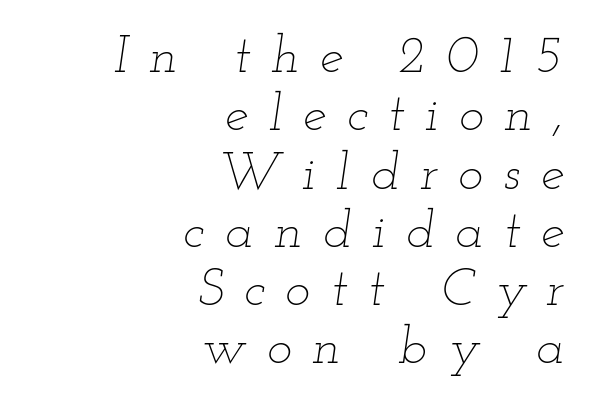
The words here are not underlined. The letters are slanted; this is an italic face. This is not heavy type; no bold has been used. The gaps between neighbouring characters are conspicuously large.
